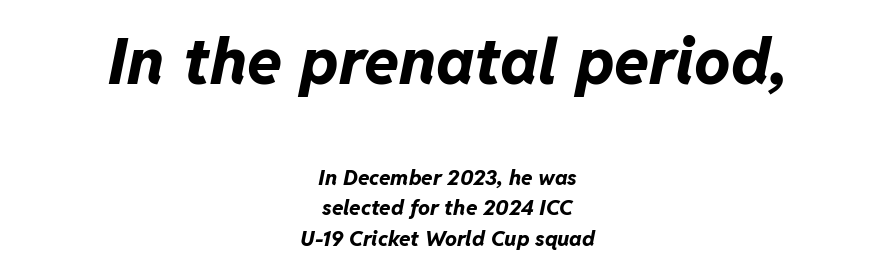
Block one is the big one; block two sits smaller underneath. The paragraph has two soft edges and a firm central axis. Varying glyph widths throughout — classic text-font behaviour. Tracking value appears to be zero — textbook default spacing. Unmarked baselines from the first word to the last. What's the leading like? Ordinary, nothing unusual.
